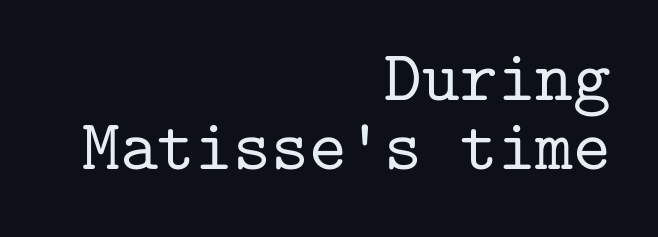
Q: Is the text italic (slanted)? A: No, it is upright.
Q: Is the typeface a serif or a sans-serif typeface? A: Serif.
Q: Is the text underlined? A: No.
Q: How is the paragraph aligned? A: Right-aligned.
Q: Is the spacing between letters normal or unusually wide? A: Normal.
Q: Is the spacing between lines tight, normal or loose? A: Tight.
Q: Width (condensed, normal, or wide)? A: Normal.
Q: Stroke contrast? A: Low.
Q: x-height? A: Medium.
Q: Monospaced? A: Yes.
